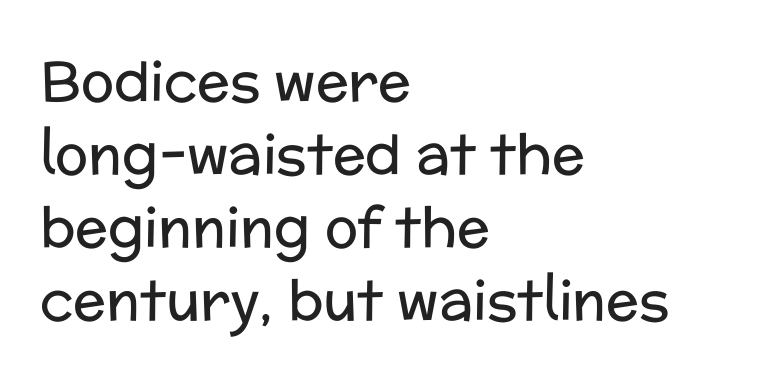
Q: Is the text bold? A: No.
Q: Is the text italic (slanted)? A: No, it is upright.
Q: Is the typeface a serif or a sans-serif typeface? A: Sans-serif.
Q: Is the text underlined? A: No.
Q: How is the paragraph aligned? A: Left-aligned.
Q: Is the spacing between letters normal or unusually wide? A: Normal.
Q: Is the spacing between lines tight, normal or loose? A: Normal.
Q: Width (condensed, normal, or wide)? A: Normal.
Q: Stroke contrast? A: Low.
Q: x-height? A: Medium.
Q: Monospaced? A: No.
